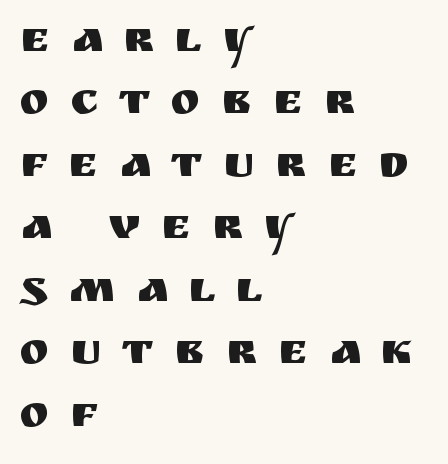
The letters advance in unequal steps, a hallmark of proportional type. If you measured baseline to baseline, you'd find a middling distance. No feet cap the strokes, marking this as sans-serif type. Each line starts at the same left margin while the right side varies. Every stem runs plumb, perpendicular to the baseline. Just letters on the line, the space beneath them empty.
